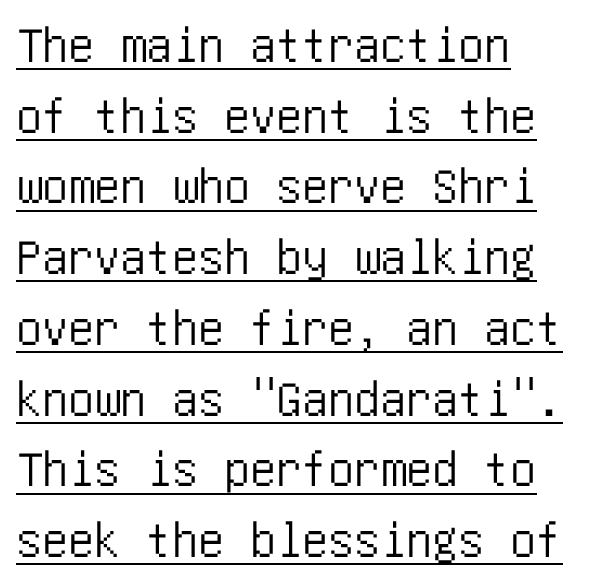
Q: Is the text italic (slanted)? A: No, it is upright.
Q: Is the typeface a serif or a sans-serif typeface? A: Sans-serif.
Q: Is the text underlined? A: Yes.
Q: How is the paragraph aligned? A: Left-aligned.
Q: Is the spacing between letters normal or unusually wide? A: Normal.
Q: Is the spacing between lines tight, normal or loose? A: Normal.
Q: Width (condensed, normal, or wide)? A: Condensed.
Q: Stroke contrast? A: Low.
Q: x-height? A: Large.
